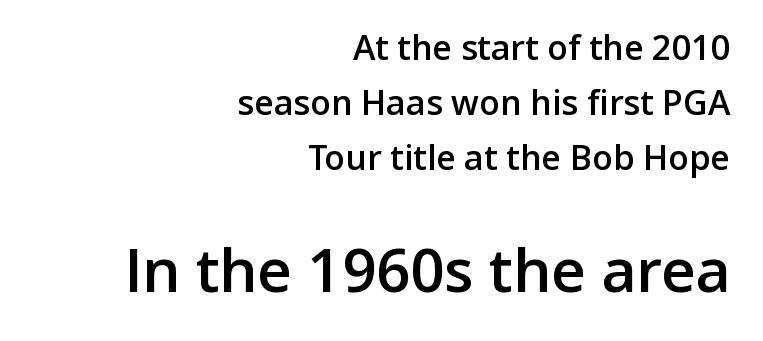
Does the type have serifs? No, each stem ends abruptly. The letters advance in unequal steps, a hallmark of proportional type. Here the glyphs are tracked normally, forming tight word shapes. Each row of text sits above clean, open space. If you drew a ruler down the right edge, every line would touch it.
